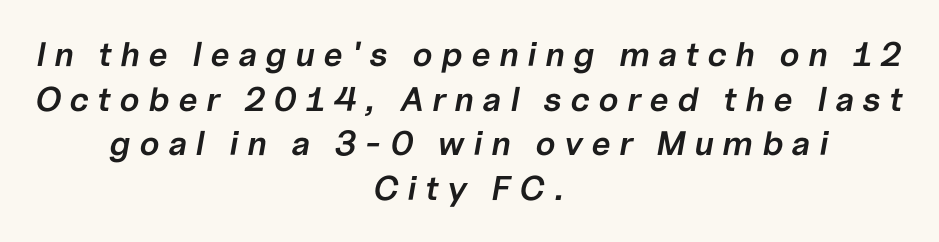
Q: Is the text bold? A: Semi-bold.
Q: Is the text italic (slanted)? A: Yes, it leans right by about 10 degrees.
Q: Is the text underlined? A: No.
Q: How is the paragraph aligned? A: Centered.
Q: Is the spacing between letters normal or unusually wide? A: Unusually wide.
Q: Is the spacing between lines tight, normal or loose? A: Normal.
Q: Width (condensed, normal, or wide)? A: Normal.
Q: Stroke contrast? A: Low.
Q: x-height? A: Medium.
Q: Monospaced? A: No.
